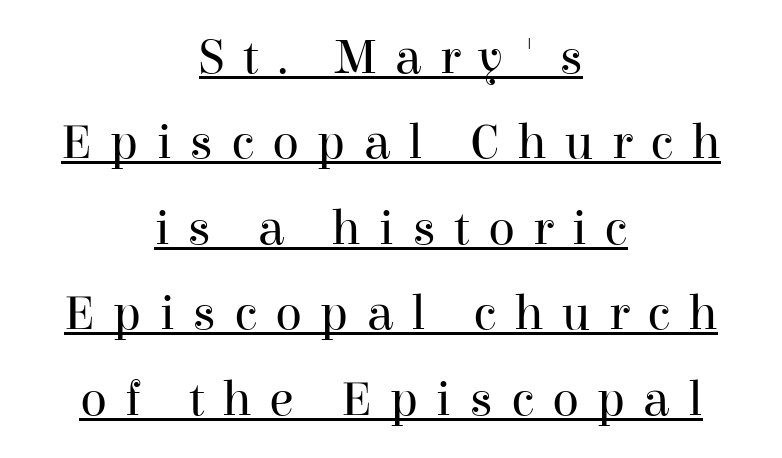
Heaviness? Minimal to ordinary, like unemphasized prose. If you folded the block vertically in half, each line would mirror itself in length. Posture: vertical. Somebody hit Ctrl+U on this one — the words are underlined. The rendering uses natural spacing where letterforms have individual widths.
